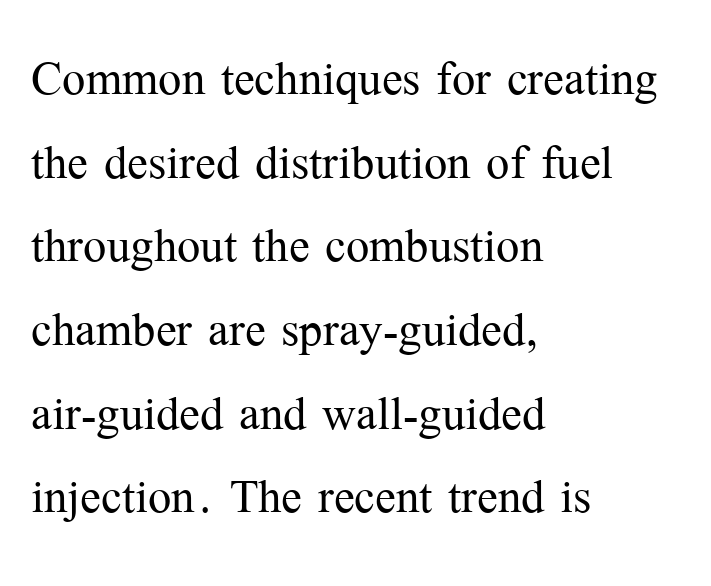
Here the glyphs are tracked normally, forming tight word shapes. You could not count columns in this text — the font is proportionally spaced. The passage shown is typeset with a serif family. The letters stand straight up with perfectly vertical stems. No extra ink here — the face is not bold.
